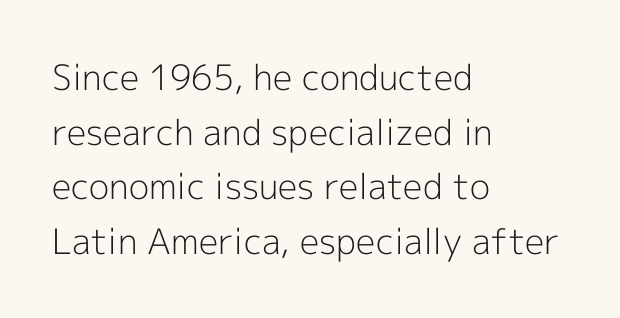
The image shows 35 px light sans-serif type, upright; set left-aligned, normal line spacing (1.56x), normal letter spacing, not underlined; a medium x-height.
